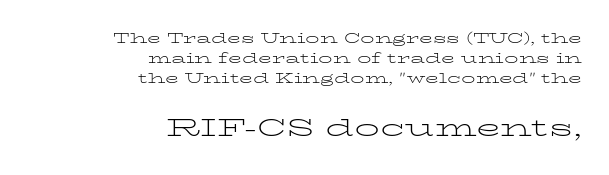
Q: Is the text bold? A: No.
Q: Is the text italic (slanted)? A: No, it is upright.
Q: Is the text underlined? A: No.
Q: How is the paragraph aligned? A: Right-aligned.
Q: Is the spacing between letters normal or unusually wide? A: Normal.
Q: Is the spacing between lines tight, normal or loose? A: Normal.
Q: Which block of text is set in a larger size, the first (top) or the second (bottom)? A: The second (bottom) one.
